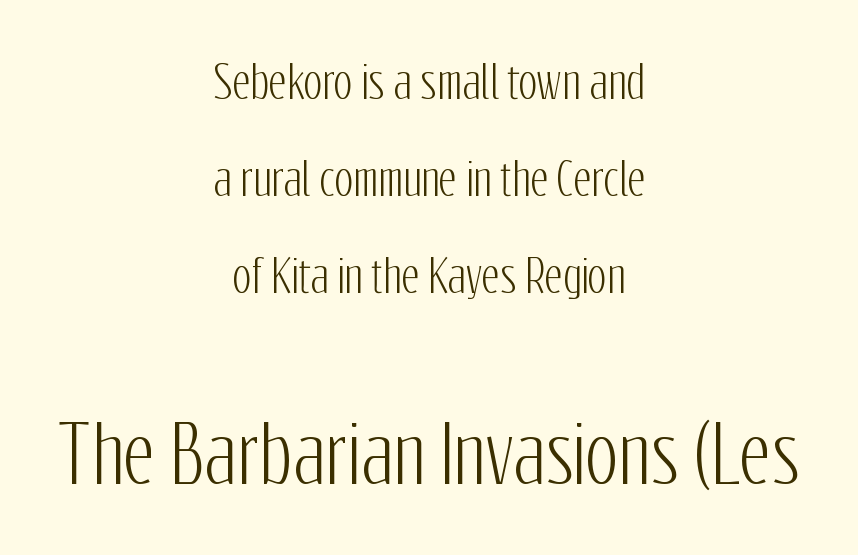
How would I describe the line gaps? Wide and relaxed. You get the small type first, then a jump to larger type. Clear beneath every line of the passage. No feet cap the strokes, marking this as sans-serif type. Is there any slant? The stems are plumb. The face used here is proportionally spaced, like ordinary book or web type.
